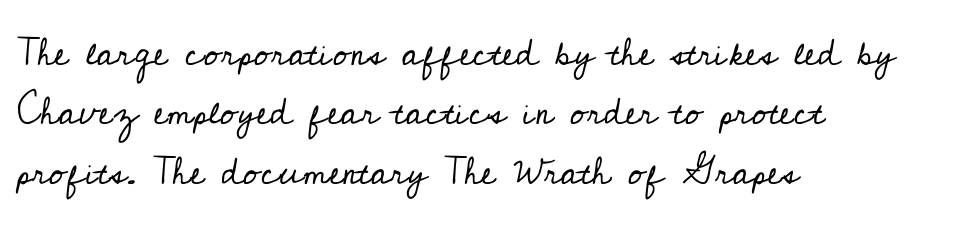
Quick note: interline space is typical. These lines are rendered in a variable-pitch font. You could call the tracking neutral — neither tight nor loose.
